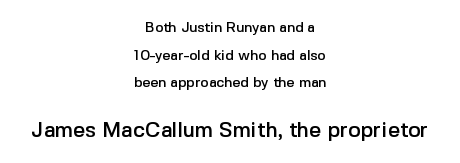
The designer dialed line spacing up above the default. Leftover space on each line is divided equally before and after the words. Standard letterfit; no display-style spreading of the glyphs. Vertical strokes here are truly vertical. Top chunk: small. Bottom chunk: large.
